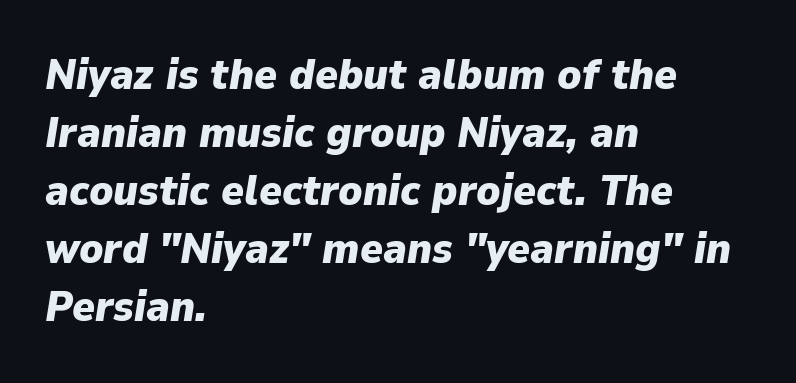
The image shows 43 px heavy type, italic (leaning right); set left-aligned, normal line spacing (1.35x), normal letter spacing, not underlined; low stroke contrast and a medium x-height.
